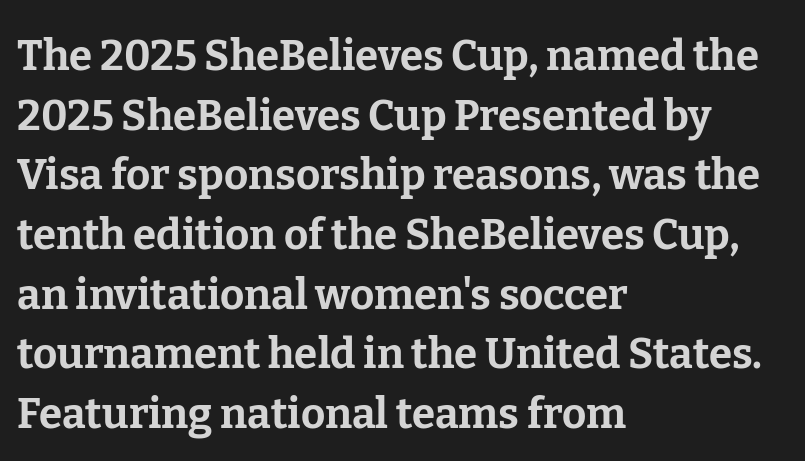
These lines are composed in type with serifs. The font is running at its bold setting. There is no visible air inserted between adjacent glyphs. Unmarked baselines from the first word to the last. The block of text has a typical density, with ordinary space between rows. The passage is arranged the way most books set body copy — flush left.
